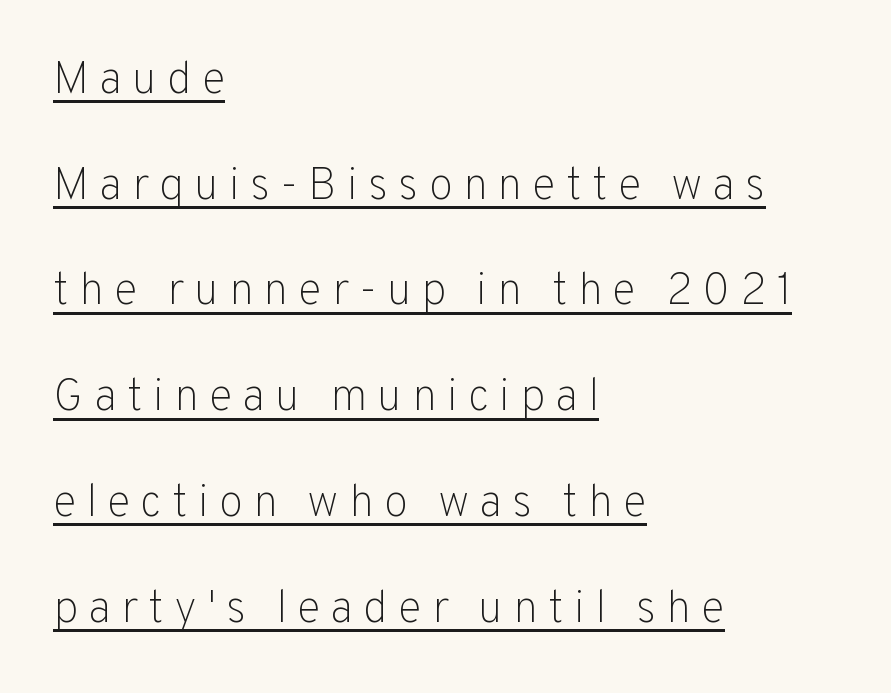
{"serif": "no", "italic": "no", "bold": "no", "weight": "light", "width": "normal", "stroke_contrast": "low", "x_height": "medium", "monospaced": "no", "underline": "yes", "align": "left", "line_spacing": "loose", "line_spacing_ratio": 2.35, "letter_spacing": "wide", "letter_spacing_em": 0.22, "glyph_px": 45}
